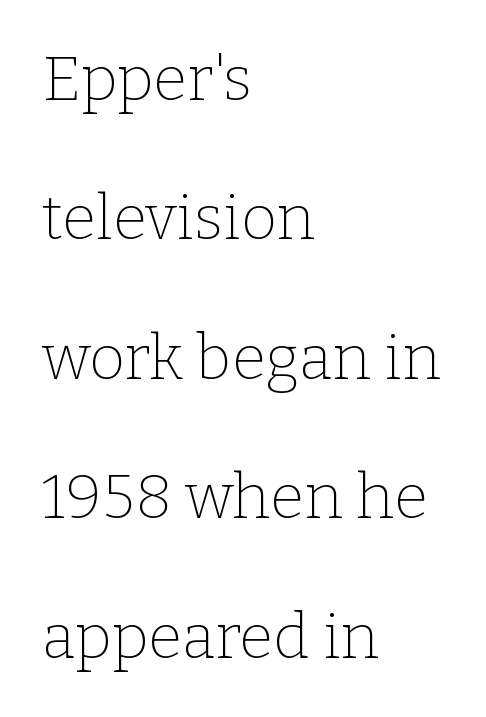
The image shows 62 px thin serif type, upright; set left-aligned, loose line spacing (2.25x), normal letter spacing, not underlined; low stroke contrast and a medium x-height.
